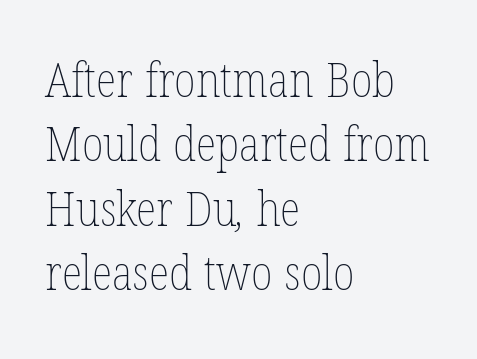
The image shows 48 px thin, condensed type; set left-aligned, normal line spacing (1.34x), normal letter spacing, not underlined; low stroke contrast and a medium x-height.
